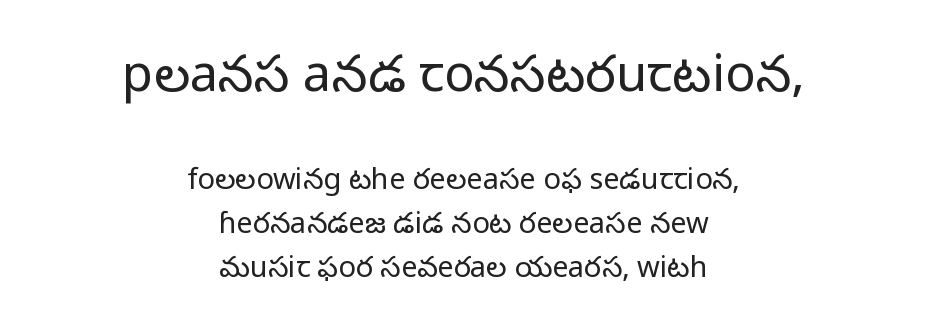
{"serif": "no", "italic": "no", "bold": "no", "weight": "regular", "width": "normal", "stroke_contrast": "low", "x_height": "medium", "monospaced": "no", "underline": "no", "align": "center", "line_spacing": "normal", "line_spacing_ratio": 1.52, "letter_spacing": "normal", "letter_spacing_em": 0.0, "larger_block": "first", "size_ratio": 1.76, "glyph_px": 51}
